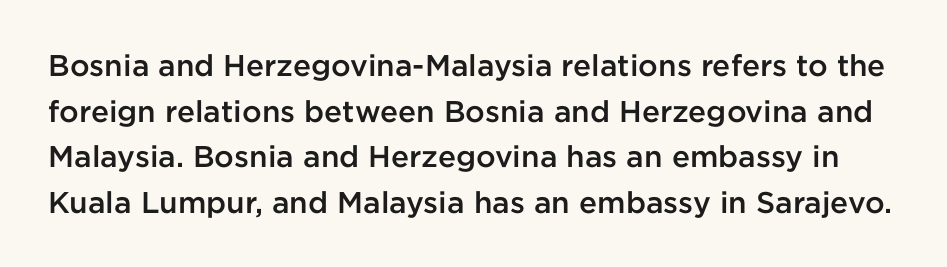
{"serif": "no", "italic": "no", "bold": "semi", "weight": "semibold", "width": "normal", "stroke_contrast": "low", "x_height": "medium", "monospaced": "no", "underline": "no", "line_spacing": "normal", "line_spacing_ratio": 1.52, "letter_spacing": "normal", "letter_spacing_em": 0.0, "glyph_px": 30}
